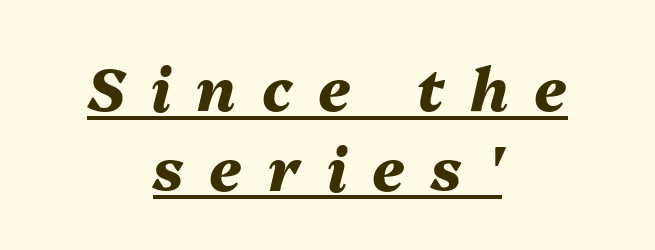
The specimen reads as italic at a glance. The horizontal fit of the characters is loose and conspicuously gappy. Short and long lines alike share a common midpoint. A full-strength bold gives these letters their thick strokes.
